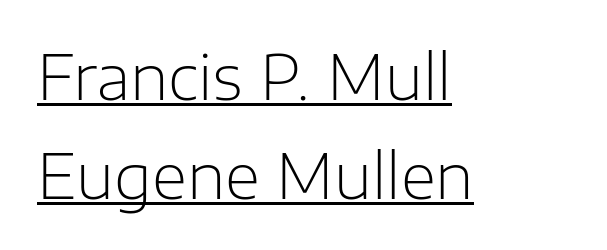
Q: Is the text bold? A: No.
Q: Is the text italic (slanted)? A: No, it is upright.
Q: Is the typeface a serif or a sans-serif typeface? A: Sans-serif.
Q: Is the text underlined? A: Yes.
Q: How is the paragraph aligned? A: Left-aligned.
Q: Is the spacing between letters normal or unusually wide? A: Normal.
Q: Is the spacing between lines tight, normal or loose? A: Normal.
Q: Width (condensed, normal, or wide)? A: Normal.
Q: Stroke contrast? A: Low.
Q: x-height? A: Medium.
Q: Monospaced? A: No.
